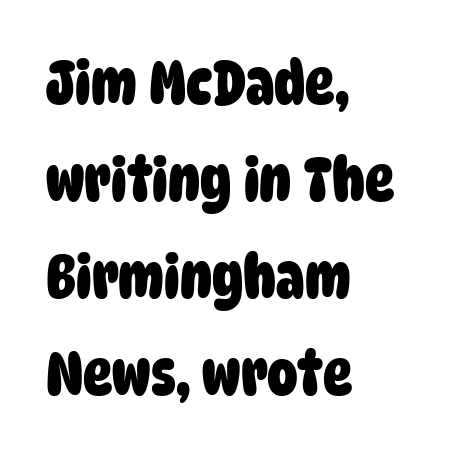
How would I describe the line gaps? Plain and ordinary. The passage is arranged the way most books set body copy — flush left. Look at the bottom of the vertical strokes: they stop flat, with no serifs. Proportional: the letters do not fall into vertical columns. A clean baseline with only descenders dipping below it. Summary of weight: heavy, a full bold.
